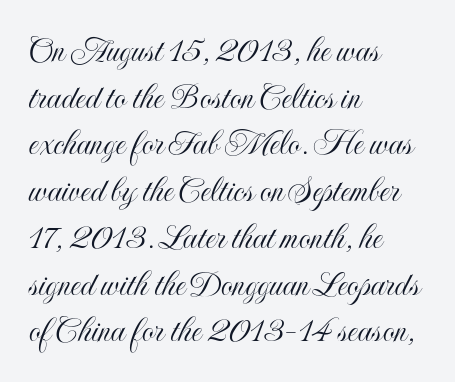
Q: Is the text italic (slanted)? A: Yes.
Q: Is the text underlined? A: No.
Q: How is the paragraph aligned? A: Left-aligned.
Q: Is the spacing between letters normal or unusually wide? A: Normal.
Q: Width (condensed, normal, or wide)? A: Condensed.
Q: x-height? A: Small.
Q: Monospaced? A: No.
